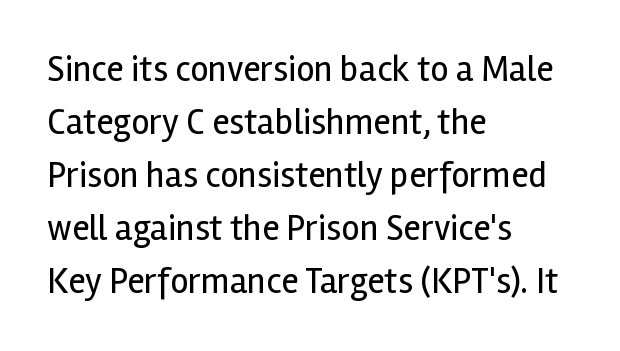
Q: Is the text bold? A: No.
Q: Is the text italic (slanted)? A: No, it is upright.
Q: Is the typeface a serif or a sans-serif typeface? A: Sans-serif.
Q: Is the text underlined? A: No.
Q: How is the paragraph aligned? A: Left-aligned.
Q: Is the spacing between letters normal or unusually wide? A: Normal.
Q: Is the spacing between lines tight, normal or loose? A: Normal.
Q: Width (condensed, normal, or wide)? A: Normal.
Q: x-height? A: Medium.
Q: Monospaced? A: No.
